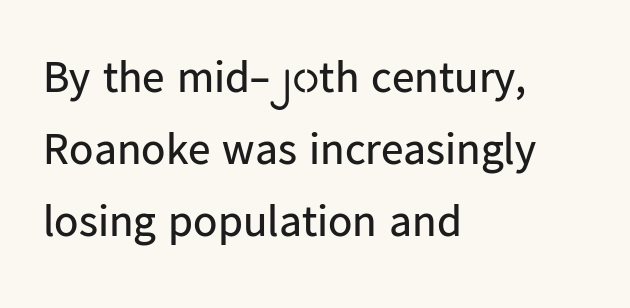
Q: Is the text bold? A: No.
Q: Is the text italic (slanted)? A: No, it is upright.
Q: Is the typeface a serif or a sans-serif typeface? A: Sans-serif.
Q: Is the text underlined? A: No.
Q: How is the paragraph aligned? A: Left-aligned.
Q: Is the spacing between letters normal or unusually wide? A: Normal.
Q: Is the spacing between lines tight, normal or loose? A: Normal.
Q: Width (condensed, normal, or wide)? A: Normal.
Q: Stroke contrast? A: Low.
Q: x-height? A: Medium.
Q: Monospaced? A: No.
